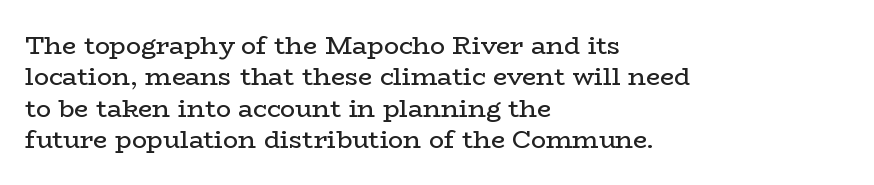
Q: Is the text bold? A: No.
Q: Is the text italic (slanted)? A: No, it is upright.
Q: Is the text underlined? A: No.
Q: How is the paragraph aligned? A: Left-aligned.
Q: Is the spacing between letters normal or unusually wide? A: Normal.
Q: Is the spacing between lines tight, normal or loose? A: Normal.
